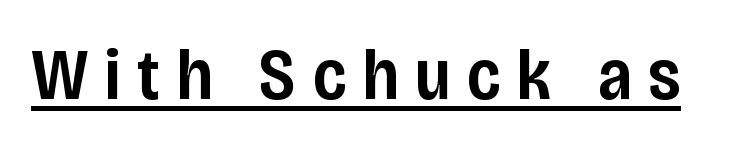
Q: Is the text bold? A: Semi-bold.
Q: Is the text italic (slanted)? A: No, it is upright.
Q: Is the typeface a serif or a sans-serif typeface? A: Sans-serif.
Q: Is the text underlined? A: Yes.
Q: Is the spacing between letters normal or unusually wide? A: Unusually wide.
Q: Width (condensed, normal, or wide)? A: Condensed.
Q: Stroke contrast? A: Low.
Q: x-height? A: Large.
Q: Monospaced? A: No.
